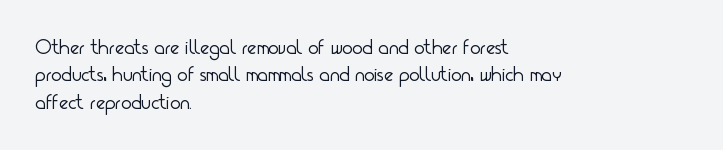
{"italic": "no", "bold": "no", "underline": "no", "align": "left", "line_spacing": "normal", "line_spacing_ratio": 1.25, "letter_spacing": "normal", "letter_spacing_em": 0.0, "glyph_px": 22}
